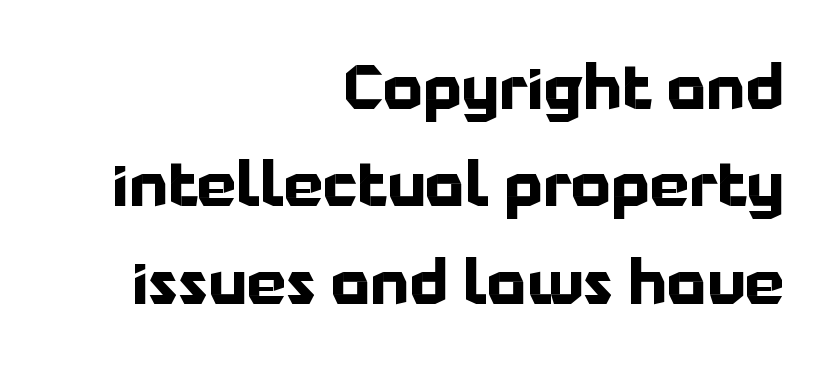
Font category for this specimen: sans-serif. You'd pick this weight for a headline — it's a proper bold. Nobody drew a line under any word here. These lines are rendered in a variable-pitch font. The block of text has a typical density, with ordinary space between rows.
